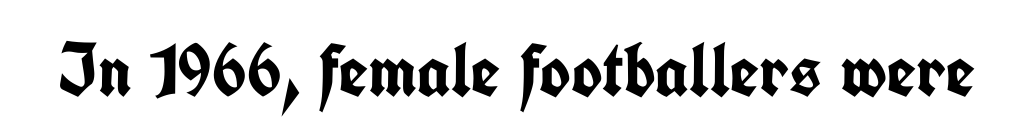
This is roman type, the default non-slanted kind. Are there feet on the stems? There aren't — it's a sans. Words float on clear page, feet unadorned. Weight check: bold — yes, fully. The line texture is even and compact thanks to regular tracking. These lines are rendered in a variable-pitch font.
